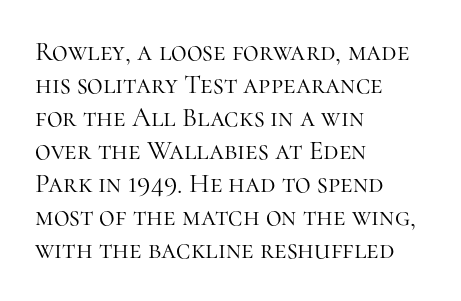
The image shows 27 px text type, upright; set left-aligned, line spacing 1.22x, normal letter spacing, not underlined.
